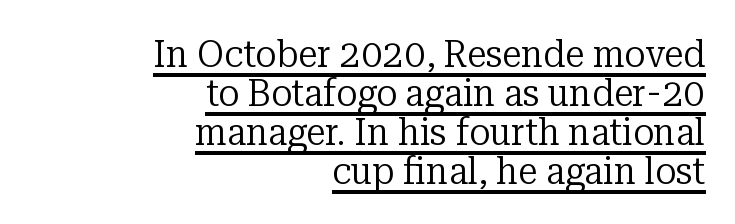
The image shows 39 px regular-weight serif type, upright; set right-aligned, tight line spacing (1.0x), normal letter spacing, underlined; low stroke contrast and a medium x-height.
